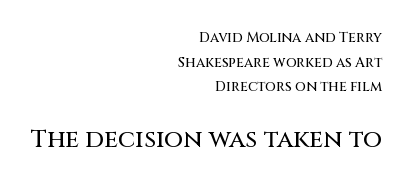
Q: Is the text italic (slanted)? A: No, it is upright.
Q: Is the text underlined? A: No.
Q: How is the paragraph aligned? A: Right-aligned.
Q: Is the spacing between letters normal or unusually wide? A: Normal.
Q: Which block of text is set in a larger size, the first (top) or the second (bottom)? A: The second (bottom) one.
